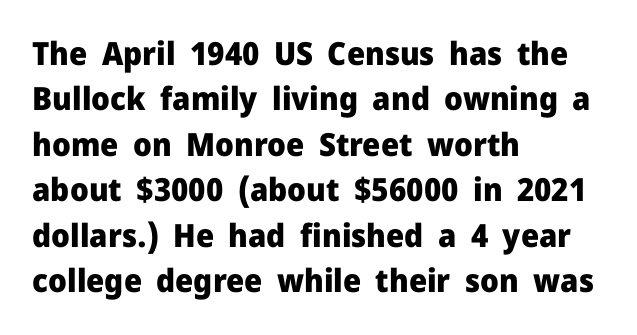
{"serif": "no", "italic": "no", "bold": "yes", "weight": "heavy", "width": "normal", "stroke_contrast": "low", "x_height": "medium", "monospaced": "no", "underline": "no", "align": "left", "line_spacing": "normal", "line_spacing_ratio": 1.42, "letter_spacing": "normal", "letter_spacing_em": 0.0, "glyph_px": 32}
